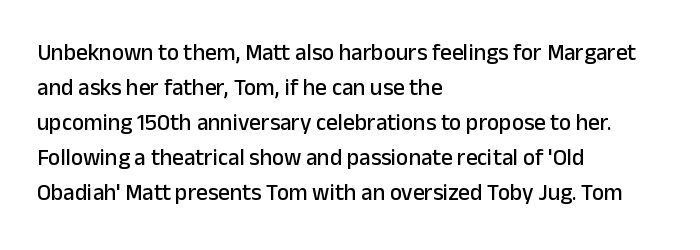
Q: Is the text italic (slanted)? A: No, it is upright.
Q: Is the text underlined? A: No.
Q: How is the paragraph aligned? A: Left-aligned.
Q: Is the spacing between letters normal or unusually wide? A: Normal.
Q: Is the spacing between lines tight, normal or loose? A: Normal.
